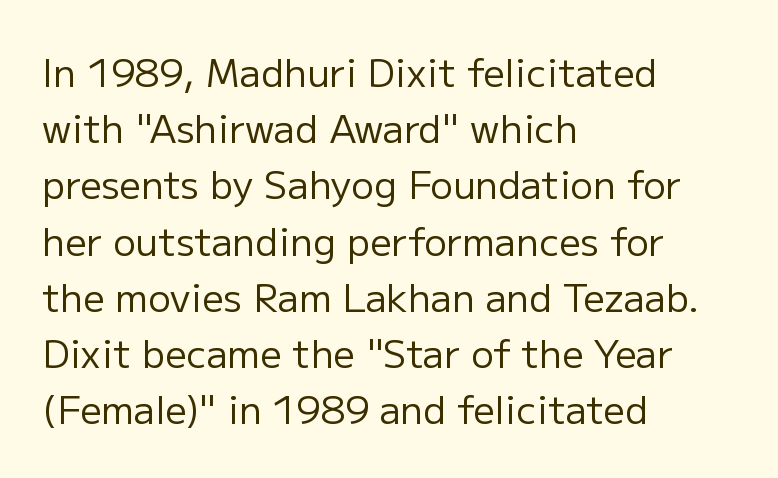
The image shows 38 px regular-weight sans-serif type, upright; set left-aligned, normal line spacing (1.48x), normal letter spacing, not underlined; low stroke contrast and a medium x-height.
